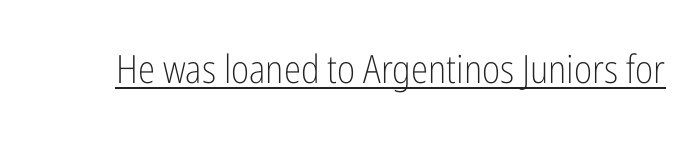
Q: Is the text bold? A: No.
Q: Is the text italic (slanted)? A: No, it is upright.
Q: Is the typeface a serif or a sans-serif typeface? A: Sans-serif.
Q: Is the text underlined? A: Yes.
Q: Is the spacing between letters normal or unusually wide? A: Normal.
Q: Width (condensed, normal, or wide)? A: Condensed.
Q: Stroke contrast? A: Low.
Q: x-height? A: Medium.
Q: Monospaced? A: No.
